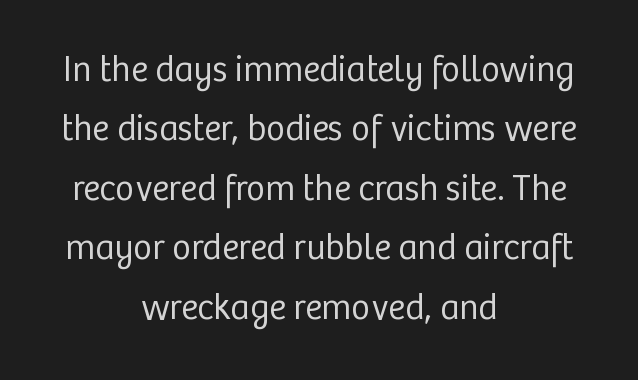
Does the lettering tilt? It doesn't — this is upright. Looks like regular typesetting: each glyph gets only the width it needs. The type is set solid horizontally, with unmodified tracking. The typeface chosen for these lines omits serifs.
